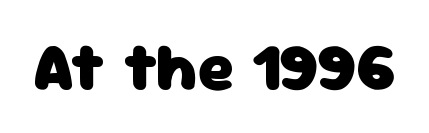
The image shows 68 px heavy sans-serif type, upright; set normal letter spacing, not underlined; low stroke contrast and a medium x-height.
